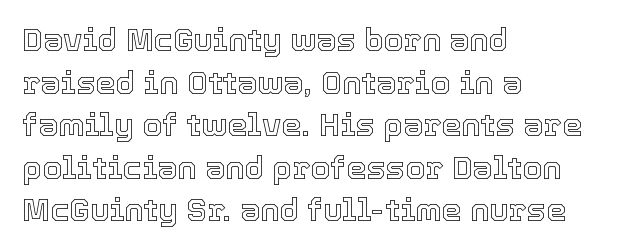
Think of a printed novel: that variable character pitch is what you see here. Designer's note — italics off, roman on. This rendering uses left alignment, leaving the right contour irregular. Each word holds together tightly as a unit, with standard inter-letter gaps.
